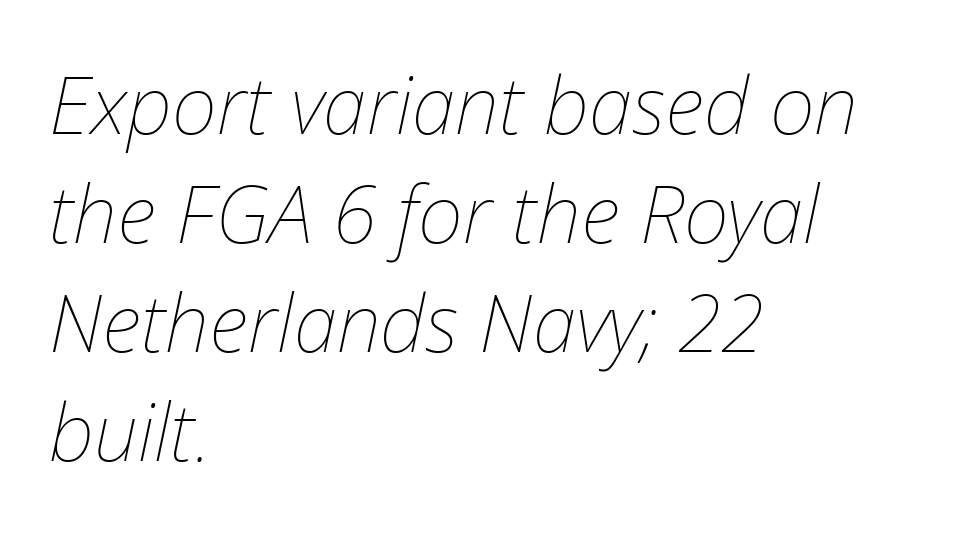
Unbolded letterforms with no extra heft. If you measured baseline to baseline, you'd find a middling distance. Every character sits at an angle, as italics do. No extra tracking has been applied to these lines.
